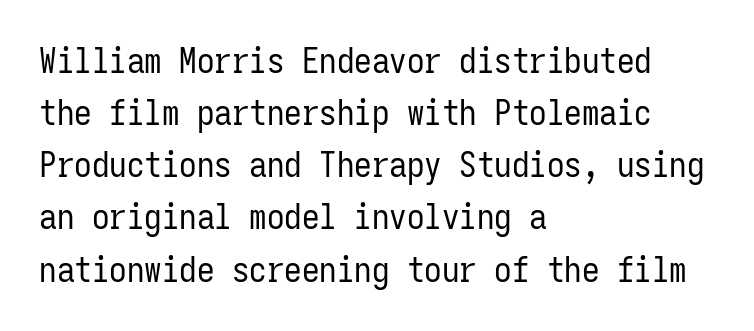
Horizontal alignment here is leftward, the default for most running prose. How would I describe the line gaps? Plain and ordinary. Classification — sans serif. The passage shown is typed in a monospace face where columns stay perfectly aligned. Is this a heavy cut? Hardly; it is regular or lighter. A bare baseline throughout the passage.
